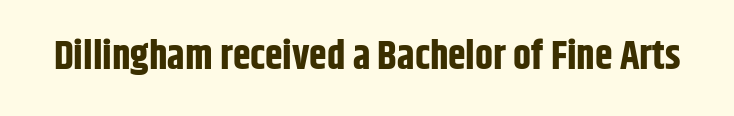
Q: Is the text bold? A: Yes.
Q: Is the text italic (slanted)? A: No, it is upright.
Q: Is the typeface a serif or a sans-serif typeface? A: Sans-serif.
Q: Is the text underlined? A: No.
Q: Is the spacing between letters normal or unusually wide? A: Normal.
Q: Width (condensed, normal, or wide)? A: Condensed.
Q: Stroke contrast? A: Low.
Q: x-height? A: Large.
Q: Monospaced? A: No.
